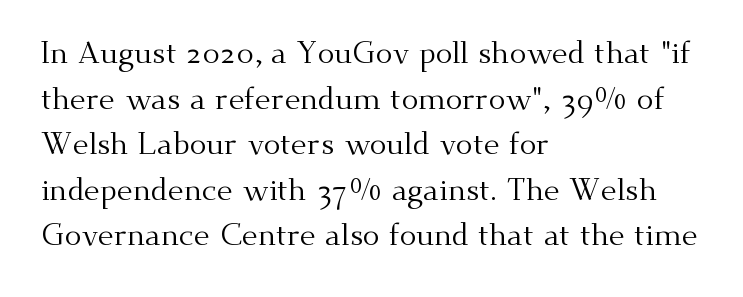
{"serif": "yes", "italic": "no", "bold": "no", "weight": "regular", "width": "normal", "stroke_contrast": "medium", "x_height": "small", "monospaced": "no", "underline": "no", "align": "left", "line_spacing": "normal", "line_spacing_ratio": 1.47, "letter_spacing": "normal", "letter_spacing_em": 0.0, "glyph_px": 31}
